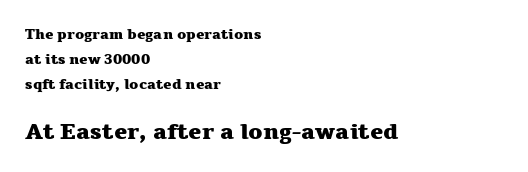
Q: Is the text bold? A: Yes.
Q: Is the text italic (slanted)? A: No, it is upright.
Q: Is the text underlined? A: No.
Q: How is the paragraph aligned? A: Left-aligned.
Q: Is the spacing between letters normal or unusually wide? A: Normal.
Q: Which block of text is set in a larger size, the first (top) or the second (bottom)? A: The second (bottom) one.
